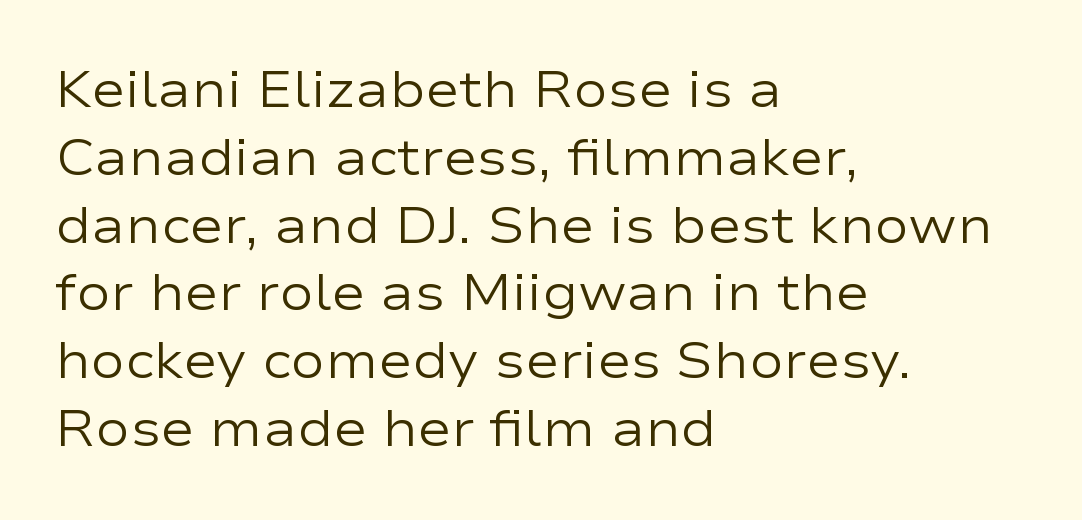
The image shows 51 px regular-weight, wide sans-serif type, upright; set left-aligned, normal line spacing (1.33x), normal letter spacing, not underlined; low stroke contrast and a medium x-height.
